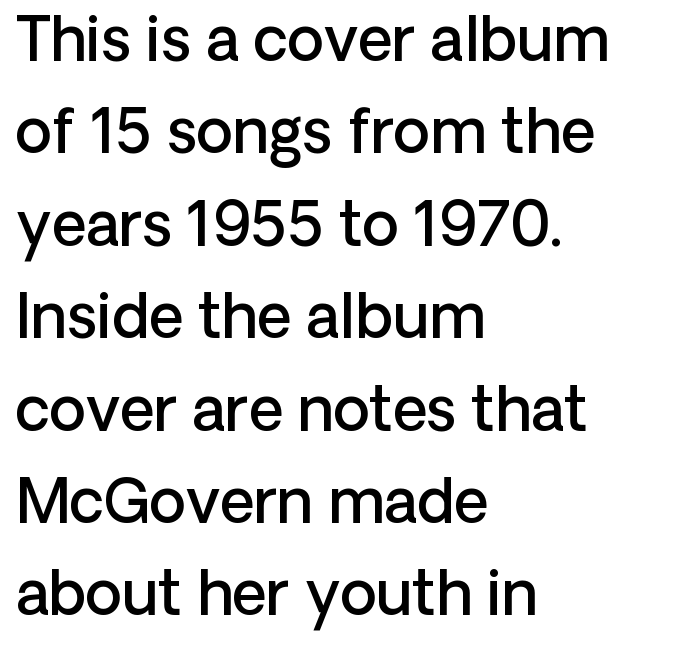
The image shows 60 px semibold sans-serif type, upright; set left-aligned, normal line spacing (1.54x), normal letter spacing, not underlined; low stroke contrast and a medium x-height.
